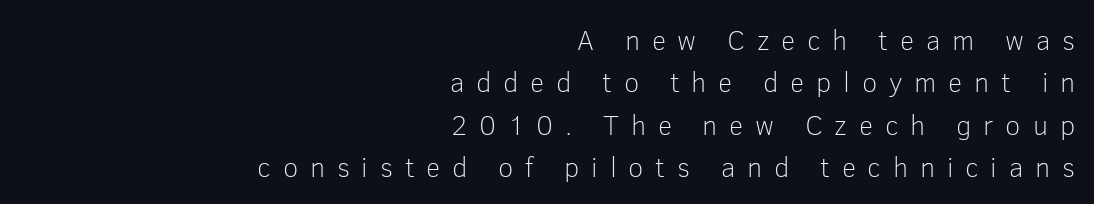
Q: Is the text bold? A: No.
Q: Is the text italic (slanted)? A: No, it is upright.
Q: Is the typeface a serif or a sans-serif typeface? A: Sans-serif.
Q: Is the text underlined? A: No.
Q: How is the paragraph aligned? A: Right-aligned.
Q: Is the spacing between letters normal or unusually wide? A: Unusually wide.
Q: Is the spacing between lines tight, normal or loose? A: Normal.
Q: Width (condensed, normal, or wide)? A: Normal.
Q: Stroke contrast? A: Low.
Q: x-height? A: Medium.
Q: Monospaced? A: No.
